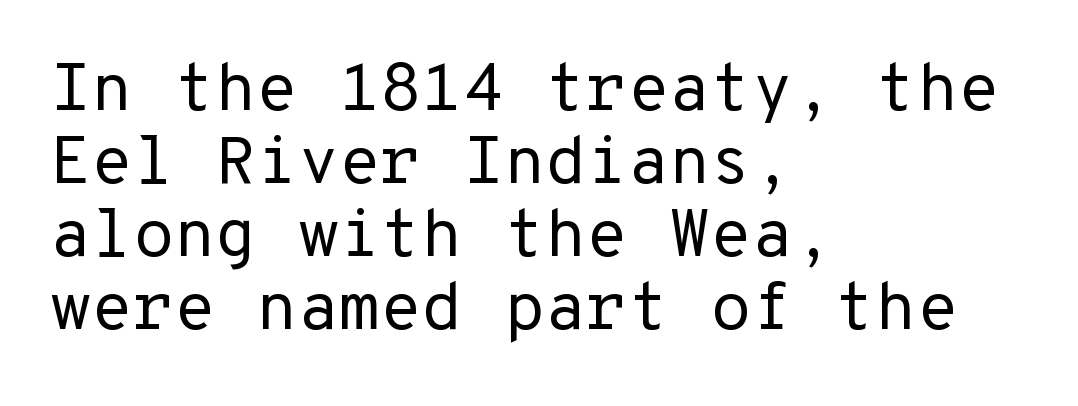
Q: Is the text bold? A: No.
Q: Is the text italic (slanted)? A: No, it is upright.
Q: Is the typeface a serif or a sans-serif typeface? A: Sans-serif.
Q: Is the text underlined? A: No.
Q: How is the paragraph aligned? A: Left-aligned.
Q: Is the spacing between letters normal or unusually wide? A: Normal.
Q: Is the spacing between lines tight, normal or loose? A: Tight.
Q: Width (condensed, normal, or wide)? A: Normal.
Q: Stroke contrast? A: Low.
Q: x-height? A: Medium.
Q: Monospaced? A: Yes.
